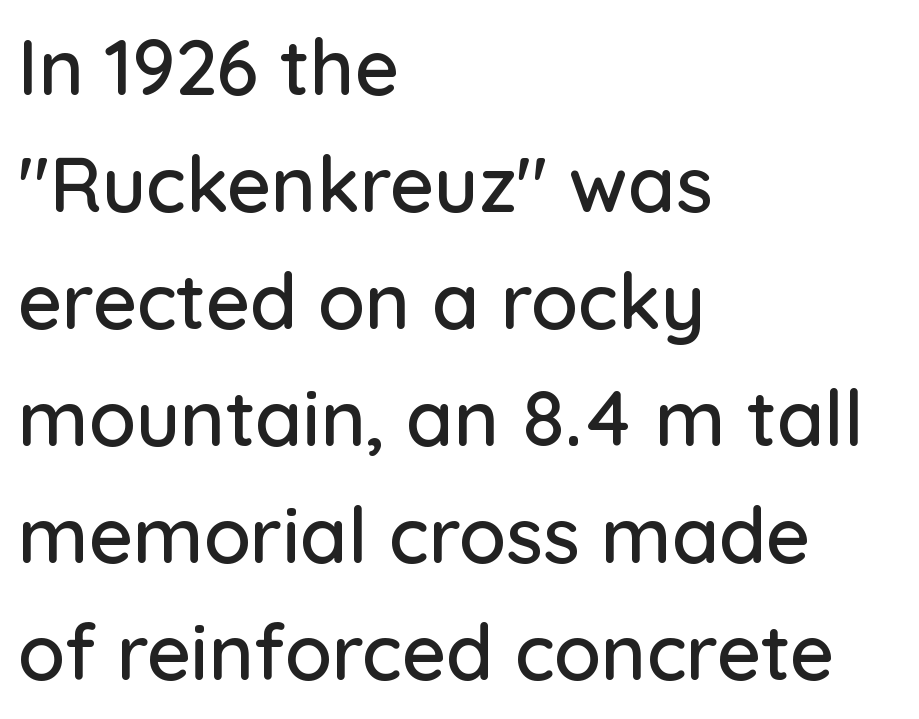
Q: Is the text italic (slanted)? A: No, it is upright.
Q: Is the typeface a serif or a sans-serif typeface? A: Sans-serif.
Q: Is the text underlined? A: No.
Q: How is the paragraph aligned? A: Left-aligned.
Q: Is the spacing between letters normal or unusually wide? A: Normal.
Q: Is the spacing between lines tight, normal or loose? A: Normal.
Q: Width (condensed, normal, or wide)? A: Normal.
Q: Stroke contrast? A: Low.
Q: x-height? A: Medium.
Q: Monospaced? A: No.
